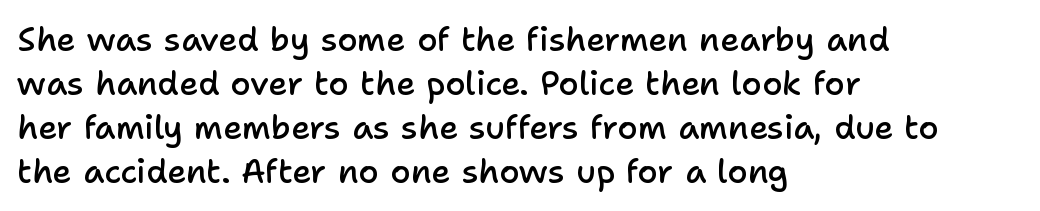
{"serif": "no", "italic": "no", "bold": "semi", "weight": "semibold", "width": "normal", "stroke_contrast": "low", "x_height": "medium", "monospaced": "no", "underline": "no", "align": "left", "line_spacing": "normal", "line_spacing_ratio": 1.33, "letter_spacing": "normal", "letter_spacing_em": 0.0, "glyph_px": 33}
